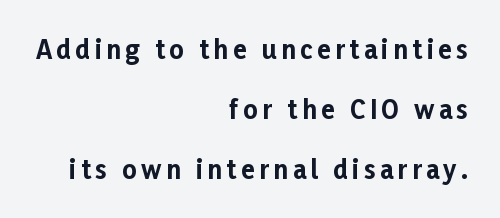
The image shows 25 px bold type, upright; set right-aligned, loose line spacing (2.4x), not underlined.
